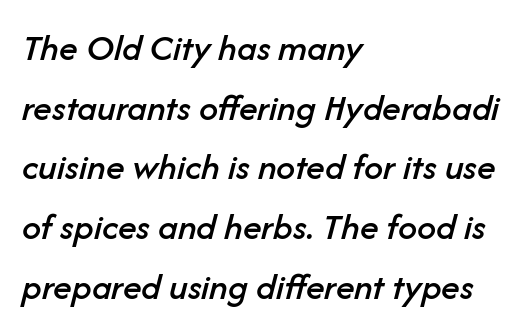
Q: Is the text italic (slanted)? A: Yes, it leans right by about 14 degrees.
Q: Is the text underlined? A: No.
Q: How is the paragraph aligned? A: Left-aligned.
Q: Is the spacing between letters normal or unusually wide? A: Normal.
Q: Is the spacing between lines tight, normal or loose? A: Normal.
Q: Width (condensed, normal, or wide)? A: Normal.
Q: Stroke contrast? A: Low.
Q: x-height? A: Medium.
Q: Monospaced? A: No.
